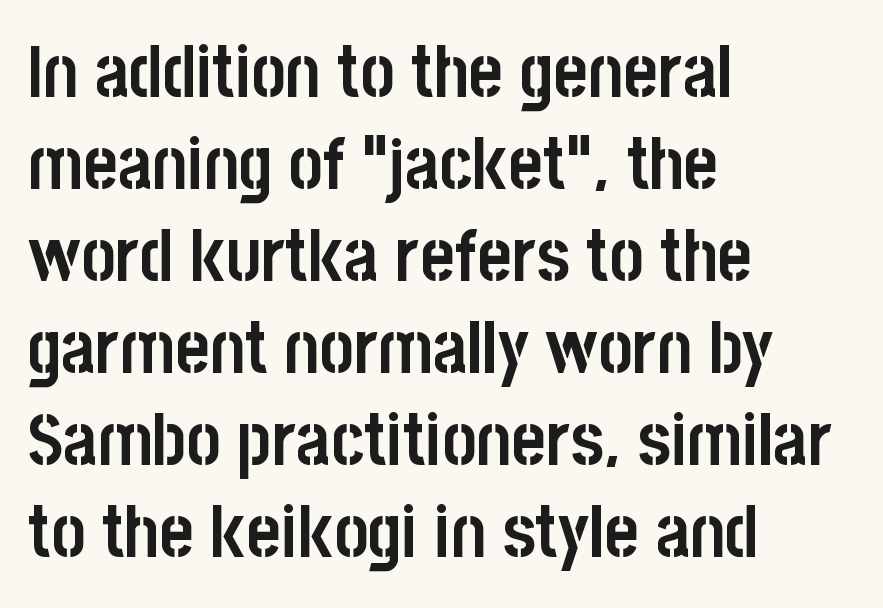
The image shows 73 px semibold, condensed sans-serif type, upright; set left-aligned, normal line spacing (1.26x), normal letter spacing, not underlined; low stroke contrast and a large x-height.
